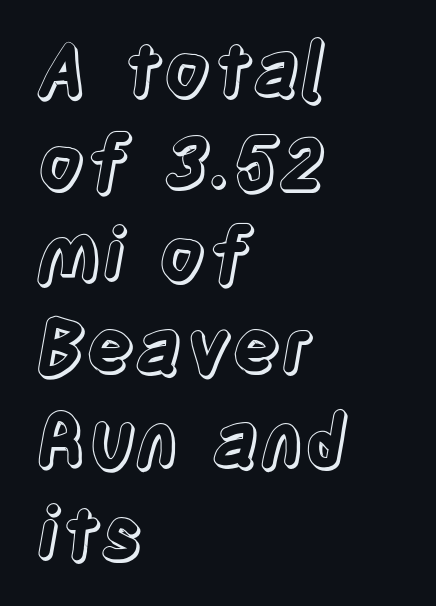
{"width": "condensed", "x_height": "large", "monospaced": "no", "underline": "no", "align": "left", "line_spacing": "normal", "line_spacing_ratio": 1.27, "letter_spacing": "normal", "letter_spacing_em": 0.0, "glyph_px": 73}
